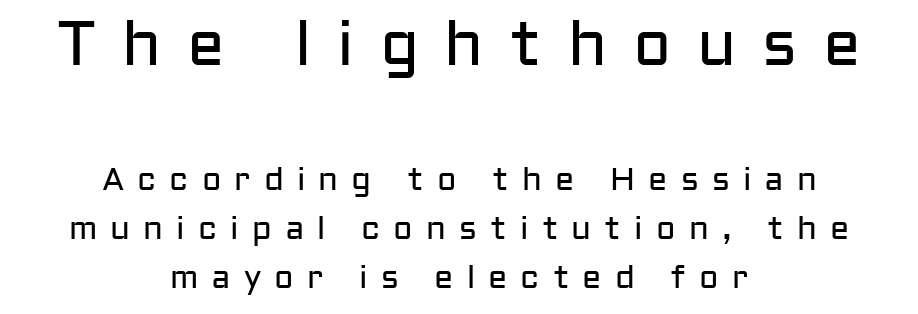
Q: Is the text bold? A: No.
Q: Is the text italic (slanted)? A: No, it is upright.
Q: Is the typeface a serif or a sans-serif typeface? A: Sans-serif.
Q: Is the text underlined? A: No.
Q: How is the paragraph aligned? A: Centered.
Q: Is the spacing between letters normal or unusually wide? A: Unusually wide.
Q: Is the spacing between lines tight, normal or loose? A: Normal.
Q: Which block of text is set in a larger size, the first (top) or the second (bottom)? A: The first (top) one.
Q: Width (condensed, normal, or wide)? A: Normal.
Q: Stroke contrast? A: Low.
Q: x-height? A: Medium.
Q: Monospaced? A: No.
